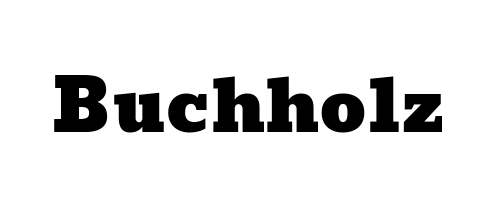
The image shows 72 px wide type; set normal letter spacing, not underlined; low stroke contrast and a medium x-height.
